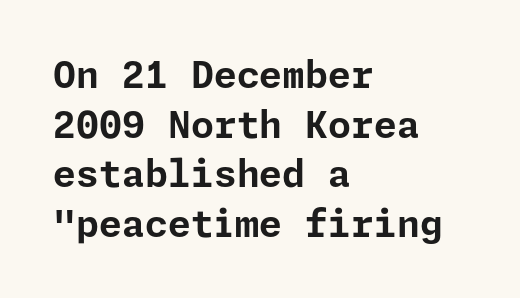
{"serif": "no", "italic": "no", "bold": "yes", "weight": "bold", "width": "normal", "stroke_contrast": "low", "x_height": "medium", "underline": "no", "align": "left", "line_spacing": "normal", "line_spacing_ratio": 1.34, "letter_spacing": "normal", "letter_spacing_em": 0.0, "glyph_px": 37}
